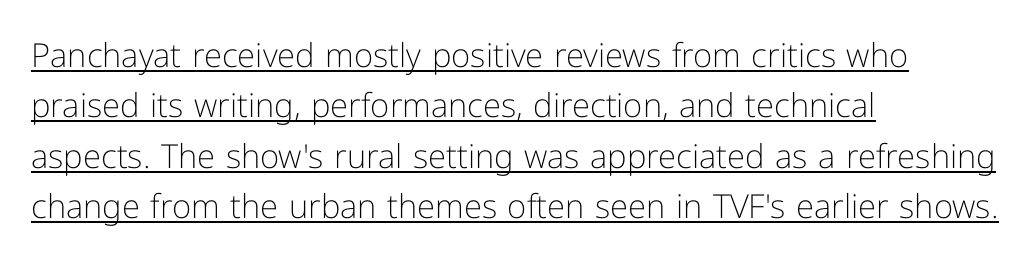
The image shows 33 px light sans-serif type, upright; set left-aligned, normal line spacing (1.53x), normal letter spacing, underlined; low stroke contrast and a medium x-height.
